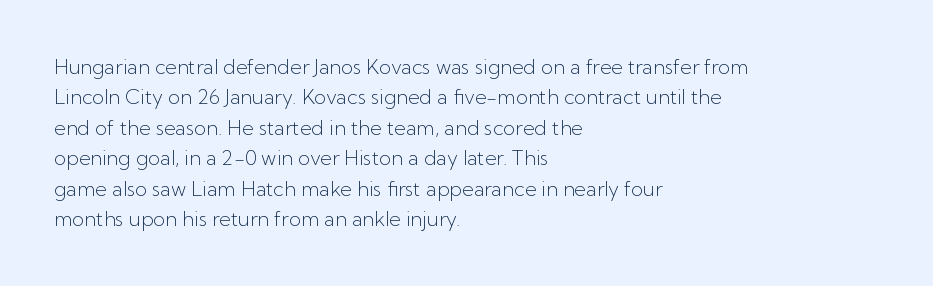
{"italic": "no", "bold": "no", "underline": "no", "align": "left", "line_spacing": "normal", "line_spacing_ratio": 1.52, "letter_spacing": "normal", "letter_spacing_em": 0.0, "glyph_px": 20}
